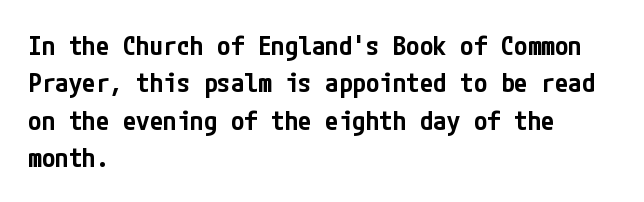
The image shows 27 px text type, upright; set left-aligned, normal line spacing (1.38x), normal letter spacing, not underlined.
